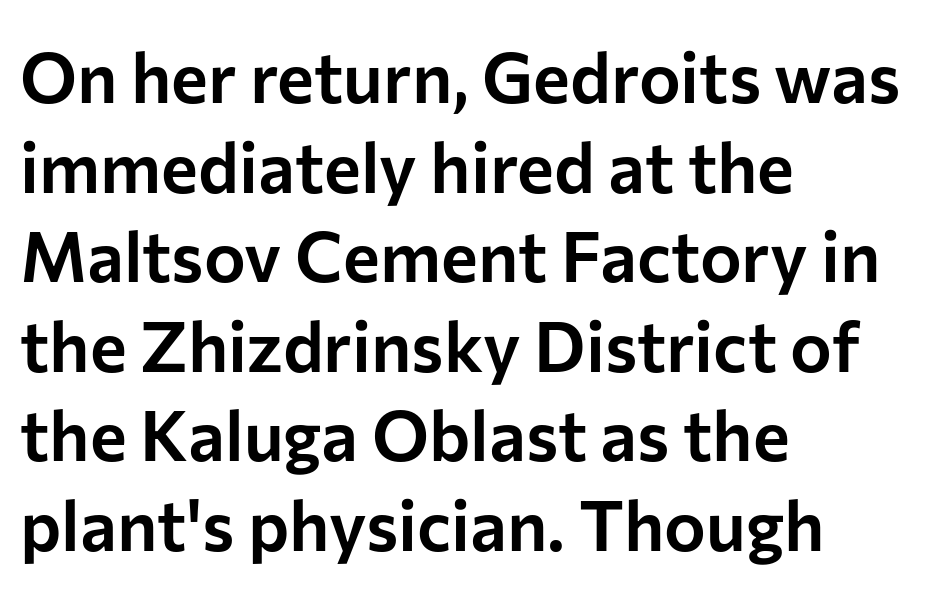
The image shows 70 px sans-serif type, upright; set left-aligned, normal line spacing (1.28x), normal letter spacing, not underlined; low stroke contrast and a medium x-height.
